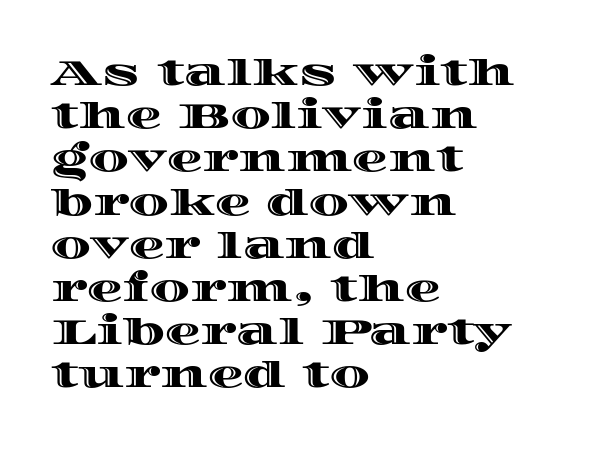
{"italic": "no", "width": "wide", "x_height": "large", "monospaced": "no", "underline": "no", "align": "left", "line_spacing_ratio": 1.2, "letter_spacing": "normal", "letter_spacing_em": 0.0, "glyph_px": 36}
